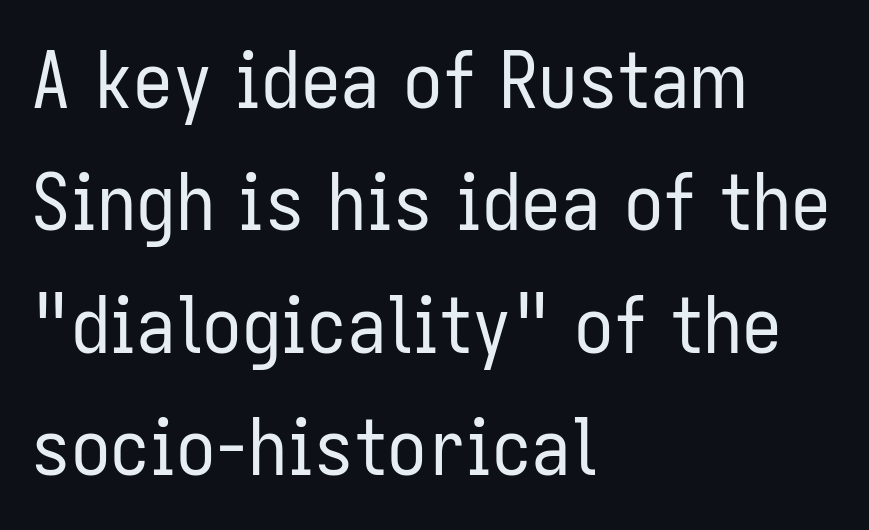
The image shows 79 px regular-weight, condensed sans-serif type, upright; set left-aligned, normal line spacing (1.55x), normal letter spacing, not underlined; low stroke contrast and a medium x-height.
